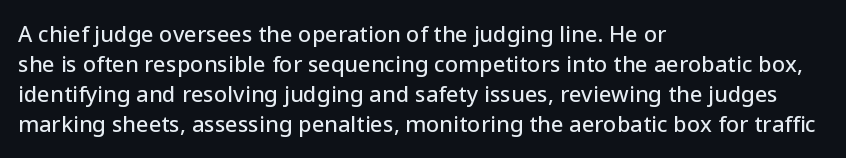
Q: Is the text italic (slanted)? A: No, it is upright.
Q: Is the text underlined? A: No.
Q: How is the paragraph aligned? A: Left-aligned.
Q: Is the spacing between letters normal or unusually wide? A: Normal.
Q: Is the spacing between lines tight, normal or loose? A: Normal.
